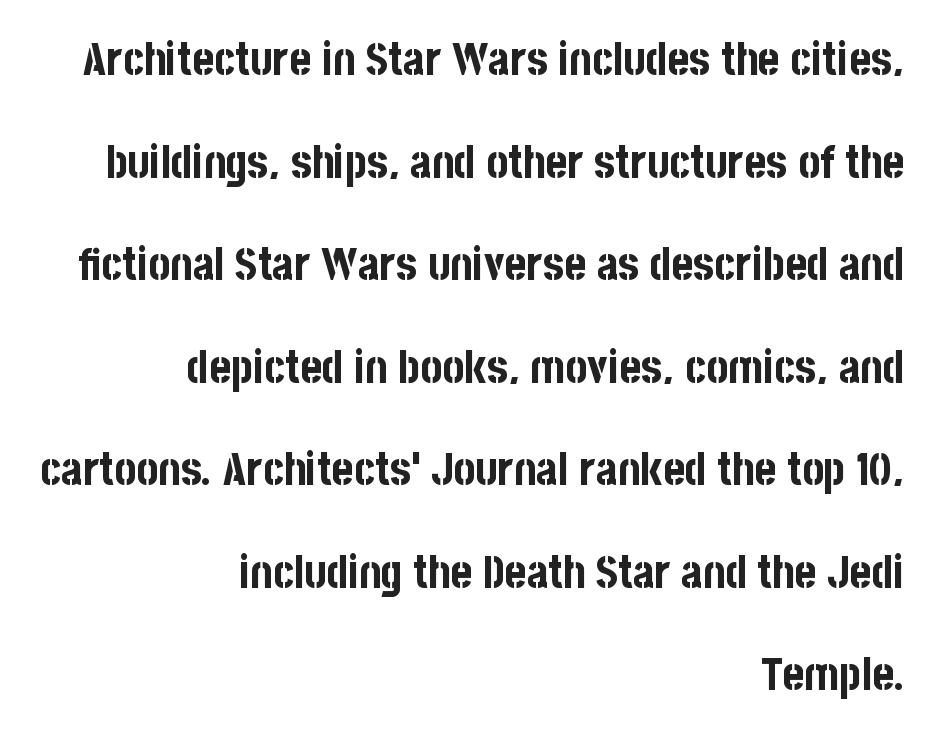
{"serif": "no", "italic": "no", "bold": "yes", "weight": "bold", "width": "condensed", "stroke_contrast": "low", "x_height": "large", "monospaced": "no", "underline": "no", "align": "right", "line_spacing": "loose", "line_spacing_ratio": 2.23, "letter_spacing": "normal", "letter_spacing_em": 0.0, "glyph_px": 46}
